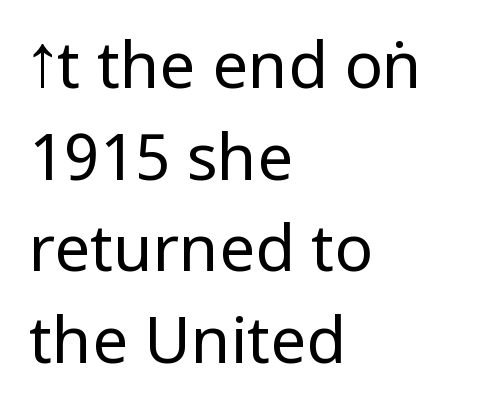
{"serif": "no", "italic": "no", "bold": "no", "weight": "regular", "width": "condensed", "stroke_contrast": "low", "underline": "no", "align": "left", "line_spacing": "normal", "line_spacing_ratio": 1.43, "letter_spacing": "normal", "letter_spacing_em": 0.0, "glyph_px": 64}
